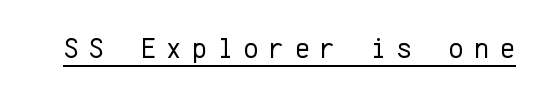
{"serif": "no", "italic": "no", "bold": "no", "weight": "regular", "width": "normal", "stroke_contrast": "low", "x_height": "medium", "monospaced": "yes", "underline": "yes", "letter_spacing": "wide", "letter_spacing_em": 0.36, "glyph_px": 29}
